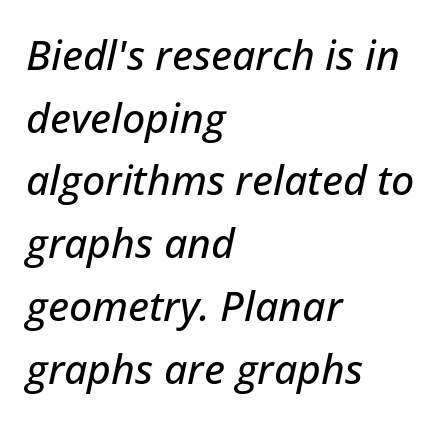
The image shows 41 px text type, italic (leaning right); set left-aligned, normal line spacing (1.53x), normal letter spacing, not underlined; low stroke contrast and a medium x-height.
